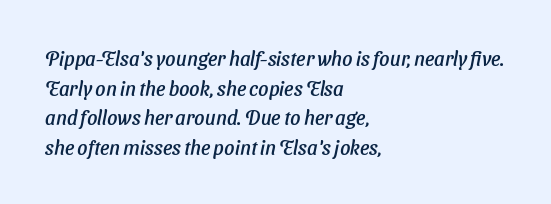
{"italic": "yes", "lean": "right", "slant_degrees": 11, "underline": "no", "align": "left", "line_spacing": "normal", "line_spacing_ratio": 1.48, "letter_spacing": "normal", "letter_spacing_em": 0.0, "glyph_px": 20}
